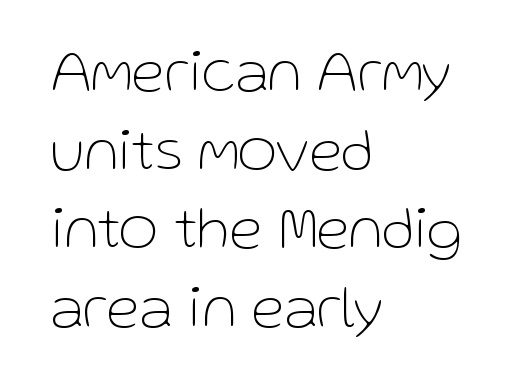
{"serif": "no", "italic": "no", "bold": "no", "weight": "thin", "width": "normal", "stroke_contrast": "low", "x_height": "medium", "monospaced": "no", "underline": "no", "align": "left", "line_spacing": "normal", "line_spacing_ratio": 1.31, "letter_spacing": "normal", "letter_spacing_em": 0.0, "glyph_px": 60}
